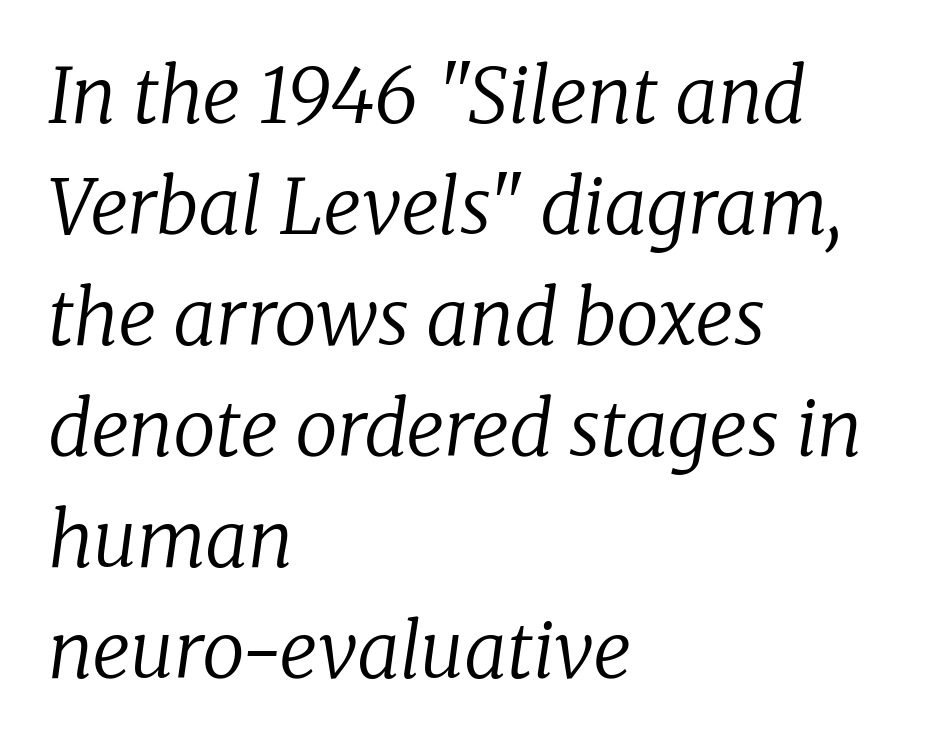
{"serif": "yes", "italic": "yes", "lean": "right", "slant_degrees": 8, "bold": "no", "weight": "regular", "width": "normal", "stroke_contrast": "low", "x_height": "medium", "monospaced": "no", "underline": "no", "align": "left", "line_spacing": "normal", "line_spacing_ratio": 1.46, "letter_spacing": "normal", "letter_spacing_em": 0.0, "glyph_px": 76}
